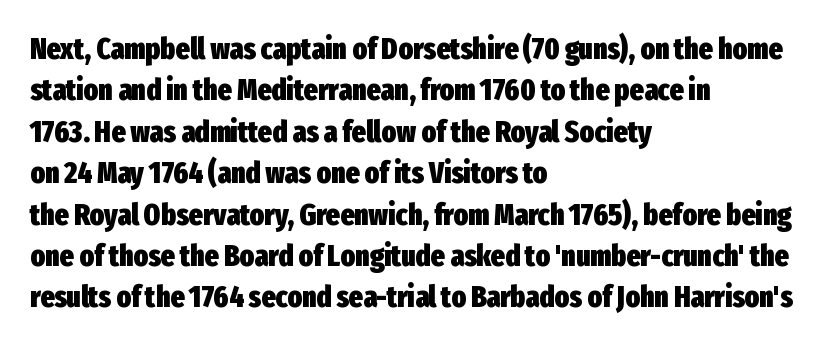
Typographically, this falls in the sans-serif category. This rendering leaves character spacing at its baseline value. A typesetter would call this leading conventional body-copy spacing. Set as a true bold cut, around the 700 mark. The paragraph has a hard left edge and a soft right edge.
